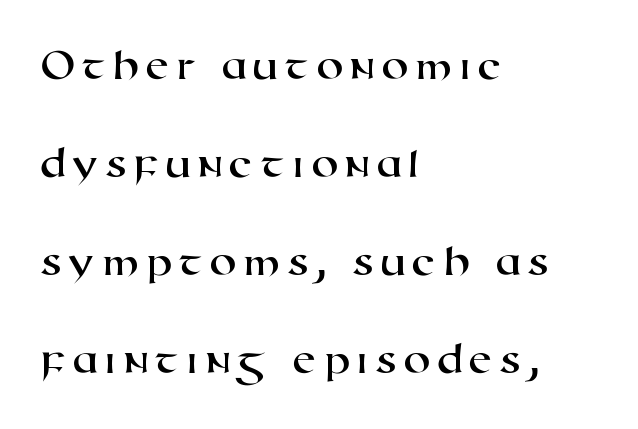
Q: Is the typeface a serif or a sans-serif typeface? A: Sans-serif.
Q: Is the text underlined? A: No.
Q: How is the paragraph aligned? A: Left-aligned.
Q: Is the spacing between lines tight, normal or loose? A: Loose.
Q: Width (condensed, normal, or wide)? A: Wide.
Q: Stroke contrast? A: High.
Q: x-height? A: Medium.
Q: Monospaced? A: No.
